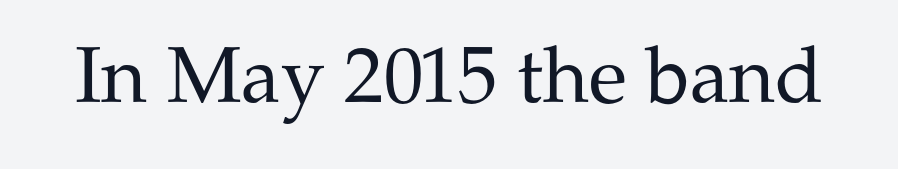
The image shows 79 px regular-weight serif type, upright; set normal letter spacing, not underlined; medium stroke contrast and a medium x-height.
